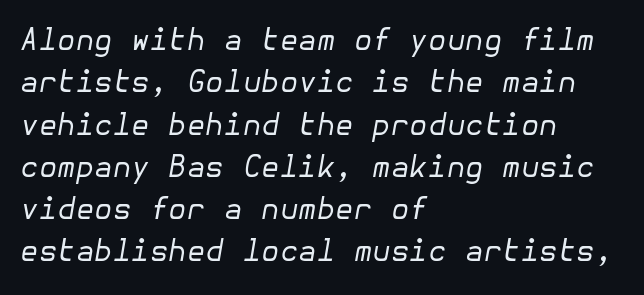
Evenly set lines give the paragraph a standard silhouette. Characters follow at the spacing the type designer built in. Typeset ragged right — the left edge is the straight one. Quick note: italic. The typesetting does not lean heavy: it is not bold. Underline: absent.
